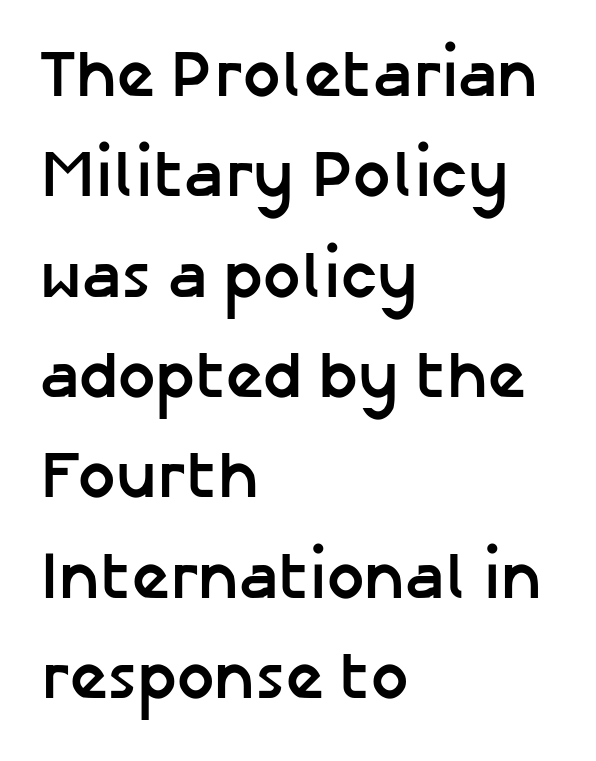
{"serif": "no", "italic": "no", "bold": "yes", "weight": "semibold", "width": "normal", "stroke_contrast": "low", "x_height": "medium", "monospaced": "no", "underline": "no", "align": "left", "line_spacing": "normal", "line_spacing_ratio": 1.52, "letter_spacing": "normal", "letter_spacing_em": 0.0, "glyph_px": 66}
